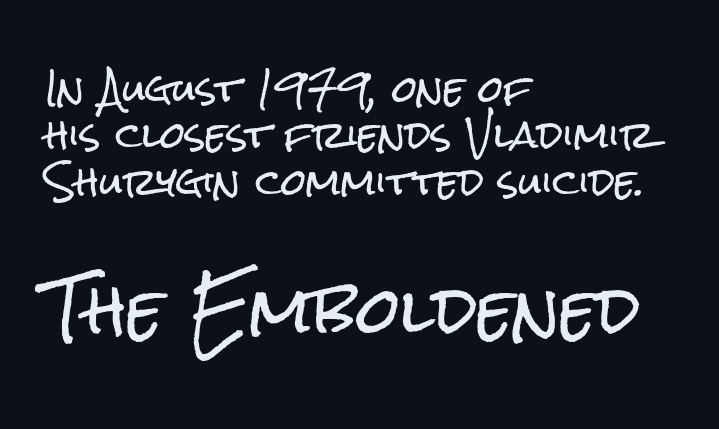
Q: Is the text italic (slanted)? A: No, it is upright.
Q: Is the typeface a serif or a sans-serif typeface? A: Sans-serif.
Q: Is the text underlined? A: No.
Q: How is the paragraph aligned? A: Left-aligned.
Q: Is the spacing between letters normal or unusually wide? A: Normal.
Q: Is the spacing between lines tight, normal or loose? A: Normal.
Q: Which block of text is set in a larger size, the first (top) or the second (bottom)? A: The second (bottom) one.
Q: Width (condensed, normal, or wide)? A: Condensed.
Q: Stroke contrast? A: Low.
Q: x-height? A: Medium.
Q: Monospaced? A: No.
